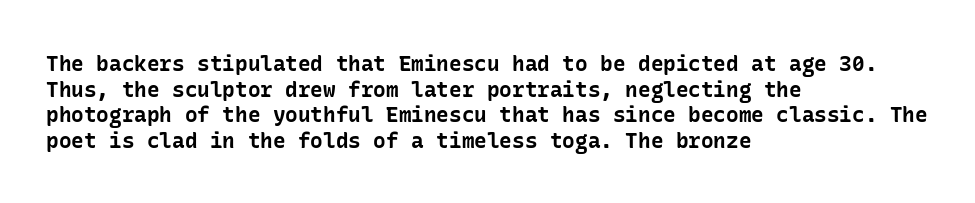
The image shows 21 px bold type, upright; set left-aligned, line spacing 1.22x, normal letter spacing, not underlined.
